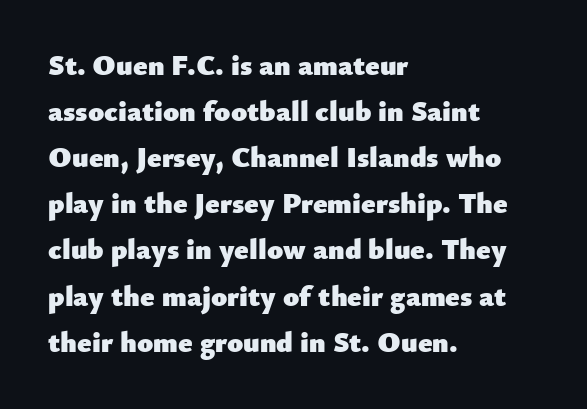
The sample has been set heavy, in full bold. The rendering uses natural spacing where letterforms have individual widths. Grotesque or geometric, the face here clearly has no serifs. The space directly below the letters is spotless.
